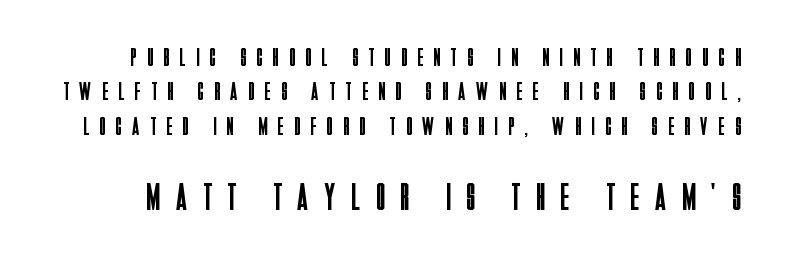
Think standard paragraph weight, or any step lighter than that. The second block has been scaled up relative to the first. A roman cut, with each character standing at attention. The passage shown is typed in a proportional face where columns would drift.
